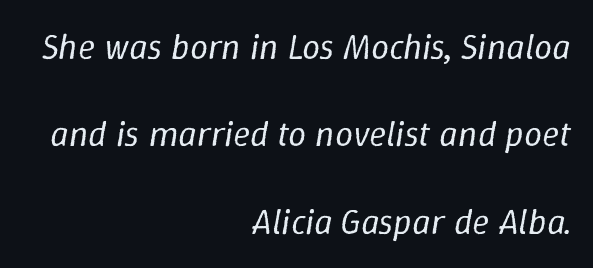
{"italic": "yes", "lean": "right", "slant_degrees": 9, "bold": "no", "weight": "regular", "width": "normal", "stroke_contrast": "low", "x_height": "medium", "monospaced": "no", "underline": "no", "align": "right", "line_spacing": "loose", "line_spacing_ratio": 2.43, "letter_spacing": "normal", "letter_spacing_em": 0.0, "glyph_px": 36}
